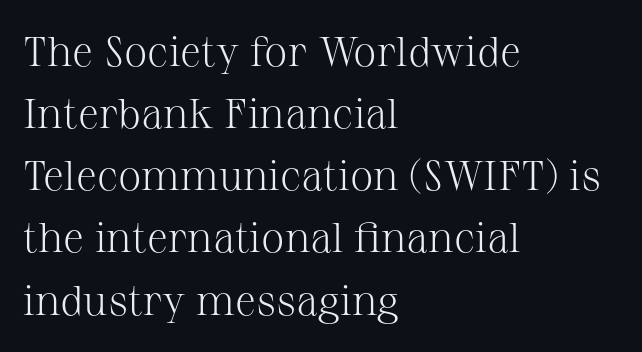
{"serif": "yes", "italic": "no", "bold": "no", "weight": "light", "width": "normal", "stroke_contrast": "medium", "x_height": "medium", "monospaced": "no", "underline": "no", "align": "left", "line_spacing": "normal", "line_spacing_ratio": 1.48, "letter_spacing": "normal", "letter_spacing_em": 0.0, "glyph_px": 42}
